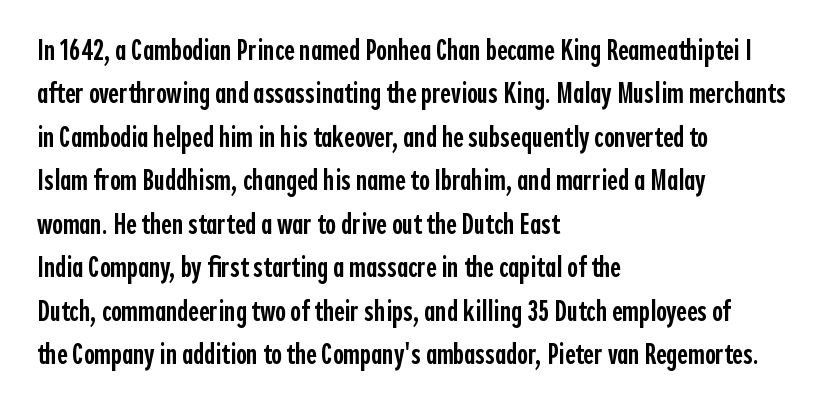
Q: Is the text bold? A: Semi-bold.
Q: Is the text italic (slanted)? A: No, it is upright.
Q: Is the typeface a serif or a sans-serif typeface? A: Sans-serif.
Q: Is the text underlined? A: No.
Q: How is the paragraph aligned? A: Left-aligned.
Q: Is the spacing between letters normal or unusually wide? A: Normal.
Q: Is the spacing between lines tight, normal or loose? A: Normal.
Q: Width (condensed, normal, or wide)? A: Condensed.
Q: x-height? A: Medium.
Q: Monospaced? A: No.
